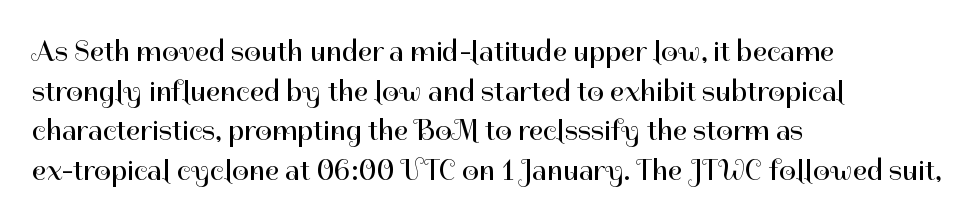
In terms of letterspacing, this is plain default setting. A classic flush-left, rag-right setting is used for this passage. No feet cap the strokes, marking this as sans-serif type. A roman cut, with each character standing at attention. Think of a printed novel: that variable character pitch is what you see here.
